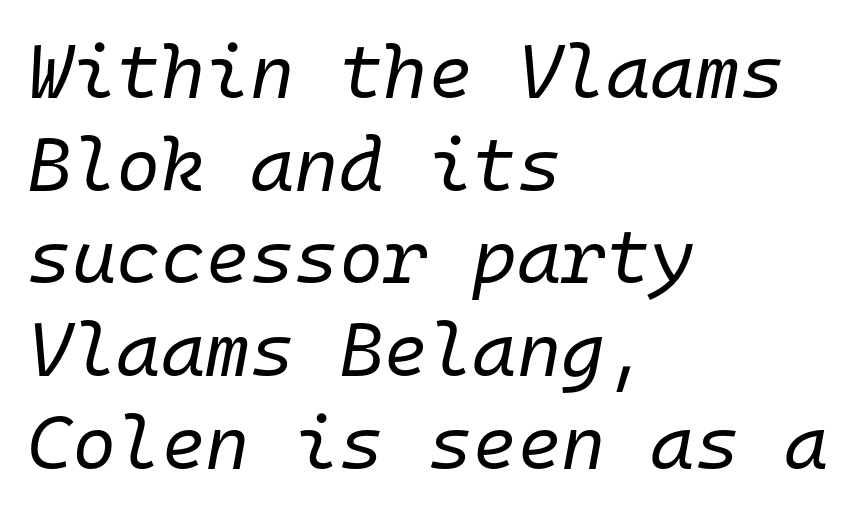
{"italic": "yes", "lean": "right", "slant_degrees": 10, "bold": "no", "weight": "regular", "width": "normal", "stroke_contrast": "low", "x_height": "medium", "monospaced": "yes", "underline": "no", "align": "left", "line_spacing_ratio": 1.22, "letter_spacing": "normal", "letter_spacing_em": 0.0, "glyph_px": 76}
